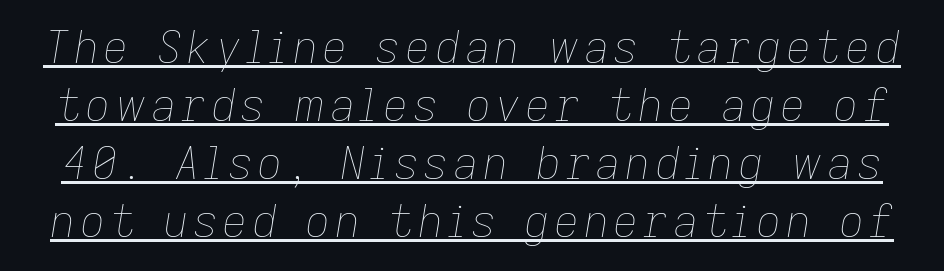
Q: Is the text bold? A: No.
Q: Is the text italic (slanted)? A: Yes, it leans right by about 9 degrees.
Q: Is the text underlined? A: Yes.
Q: Is the spacing between lines tight, normal or loose? A: Normal.
Q: Width (condensed, normal, or wide)? A: Normal.
Q: Stroke contrast? A: Low.
Q: x-height? A: Medium.
Q: Monospaced? A: No.
